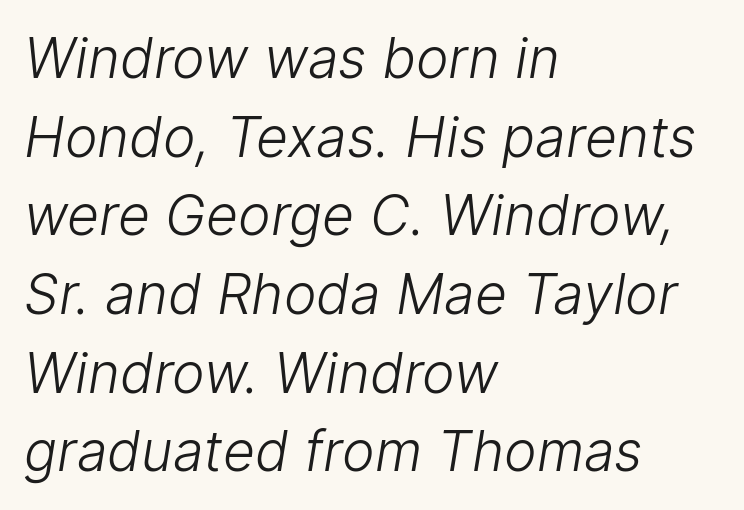
The image shows 55 px light sans-serif type; set left-aligned, normal line spacing (1.43x), normal letter spacing, not underlined; low stroke contrast and a medium x-height.
